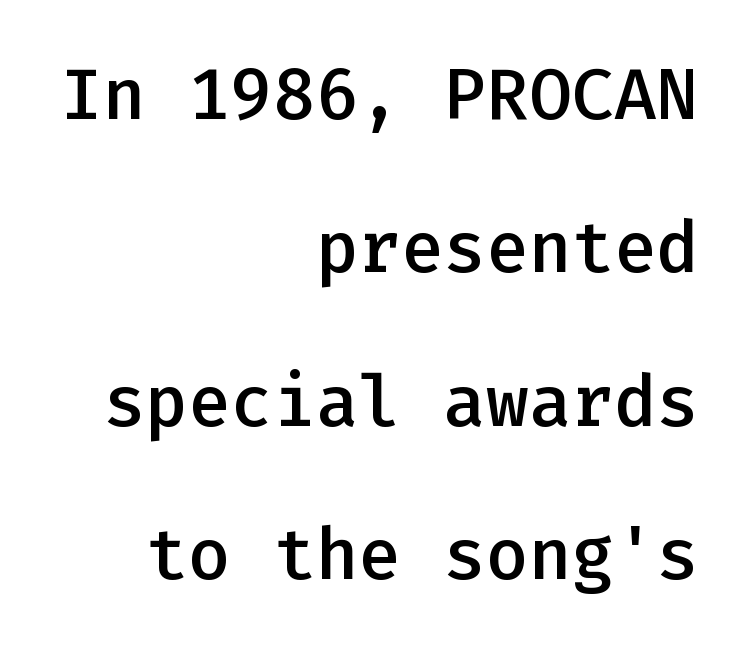
Q: Is the text bold? A: Semi-bold.
Q: Is the text italic (slanted)? A: No, it is upright.
Q: Is the typeface a serif or a sans-serif typeface? A: Sans-serif.
Q: Is the text underlined? A: No.
Q: How is the paragraph aligned? A: Right-aligned.
Q: Is the spacing between letters normal or unusually wide? A: Normal.
Q: Is the spacing between lines tight, normal or loose? A: Loose.
Q: Width (condensed, normal, or wide)? A: Normal.
Q: Stroke contrast? A: Low.
Q: x-height? A: Medium.
Q: Monospaced? A: Yes.
